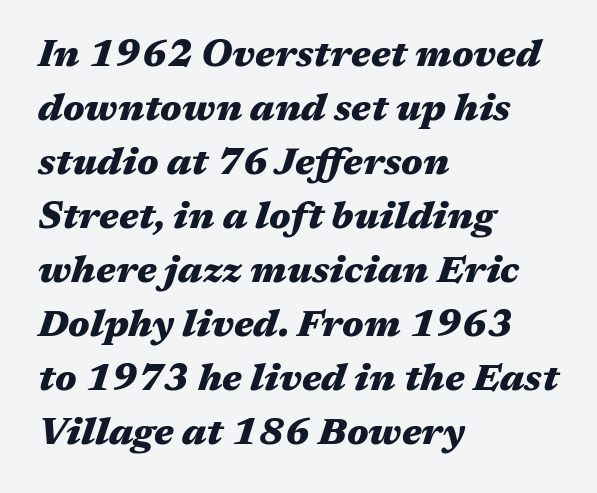
Summary of vertical rhythm: regular, with standard interline spacing. Looks like regular typesetting: each glyph gets only the width it needs. Alignment: flush left. Does the weight exceed regular? Yes, all the way to bold.
